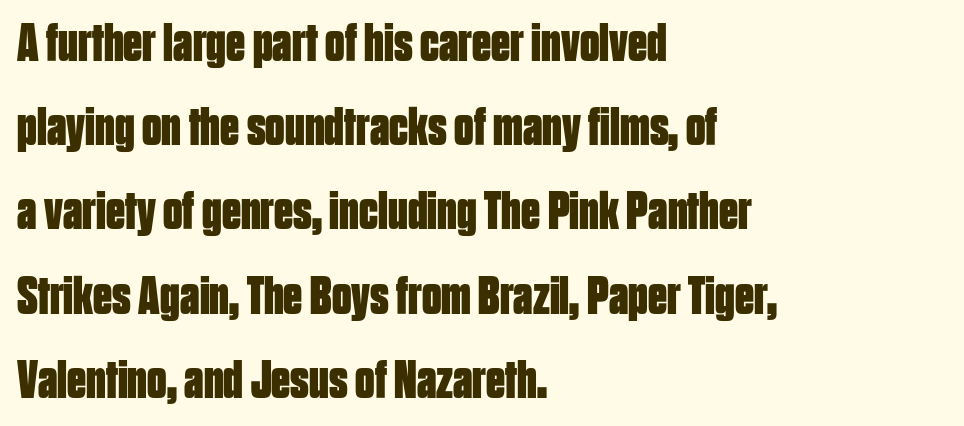
Q: Is the text bold? A: Yes.
Q: Is the text italic (slanted)? A: No, it is upright.
Q: Is the typeface a serif or a sans-serif typeface? A: Sans-serif.
Q: Is the text underlined? A: No.
Q: How is the paragraph aligned? A: Left-aligned.
Q: Is the spacing between letters normal or unusually wide? A: Normal.
Q: Is the spacing between lines tight, normal or loose? A: Normal.
Q: Width (condensed, normal, or wide)? A: Condensed.
Q: Stroke contrast? A: Low.
Q: x-height? A: Large.
Q: Monospaced? A: No.
